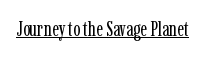
Italic: no, the glyphs are upright roman. You can see a thin bar hugging the bottom of the glyphs. Nothing heavy about these letters — not bold at all. Look at the tracking — it's just the regular setting, nothing added.
